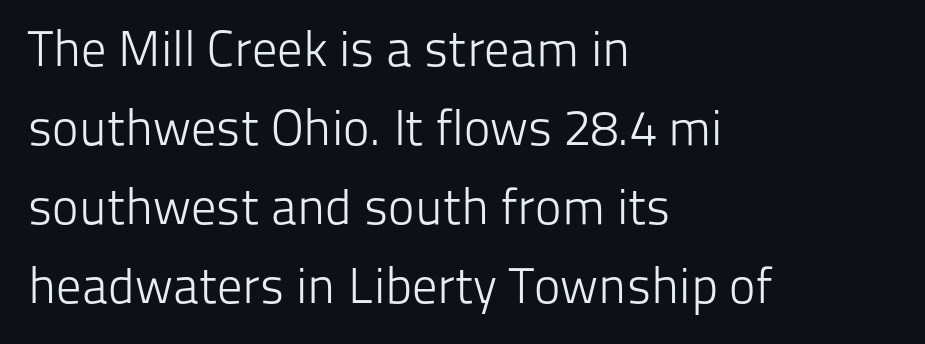
The area under the type is left untouched. This sample is left-justified, so line endings fall wherever the words run out. Caption: standard tracking, unaltered. Does the lettering tilt? It doesn't — this is upright. Each stroke keeps to a modest, everyday thickness or less.
